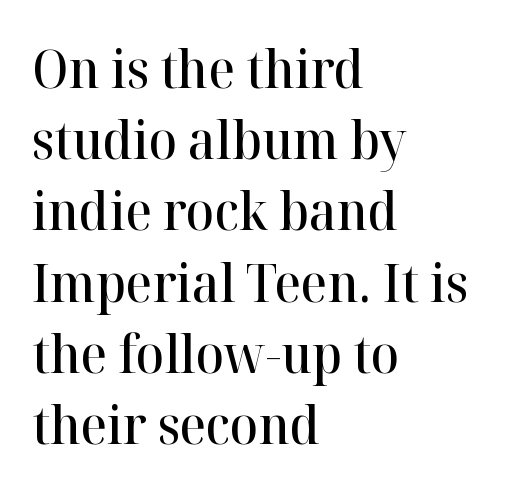
{"serif": "yes", "italic": "no", "bold": "semi", "weight": "semibold", "width": "normal", "stroke_contrast": "high", "x_height": "medium", "monospaced": "no", "underline": "no", "align": "left", "line_spacing": "normal", "line_spacing_ratio": 1.37, "letter_spacing": "normal", "letter_spacing_em": 0.0, "glyph_px": 52}
